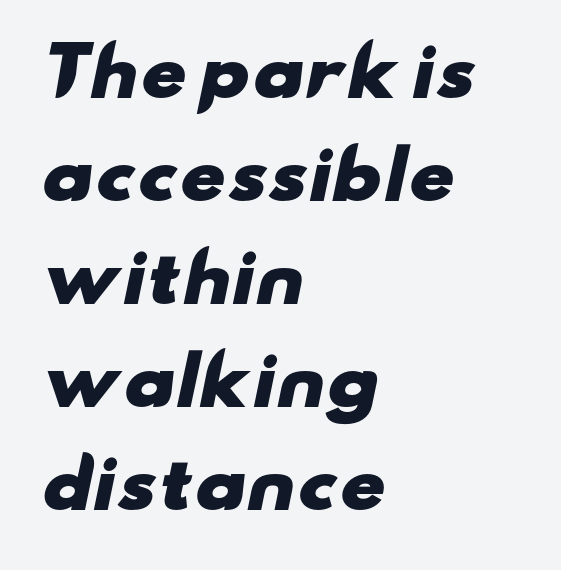
The image shows 66 px heavy, wide sans-serif type; set left-aligned, normal line spacing (1.56x), normal letter spacing, not underlined; low stroke contrast and a small x-height.
